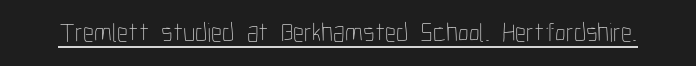
Q: Is the text bold? A: No.
Q: Is the text italic (slanted)? A: No, it is upright.
Q: Is the text underlined? A: Yes.
Q: Is the spacing between letters normal or unusually wide? A: Normal.
